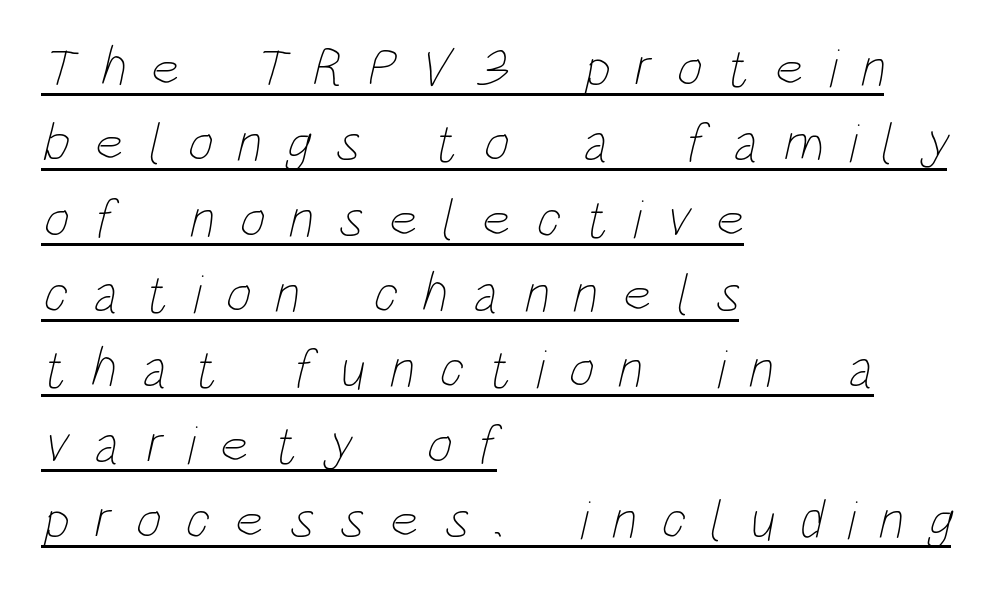
The passage shown is underscored from start to finish. Letters have the restrained weight of plain body copy at most. Regarding leading, the lines here are spaced in the standard way. The rendering inserts visible extra space after every character.
